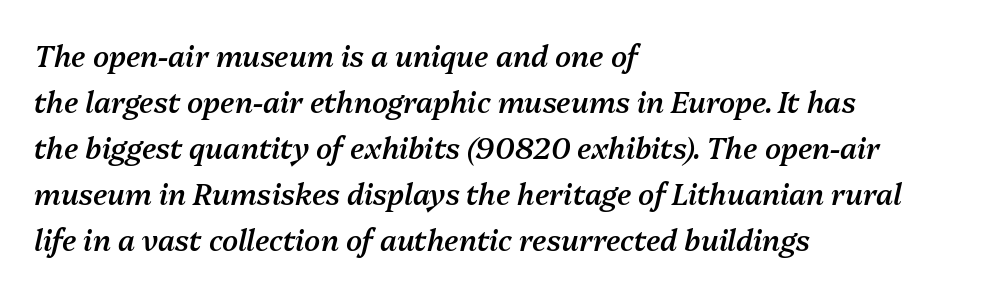
{"italic": "yes", "lean": "right", "slant_degrees": 13, "bold": "semi", "weight": "semibold", "width": "normal", "stroke_contrast": "medium", "x_height": "medium", "monospaced": "no", "underline": "no", "align": "left", "line_spacing": "normal", "line_spacing_ratio": 1.59, "letter_spacing": "normal", "letter_spacing_em": 0.0, "glyph_px": 29}
